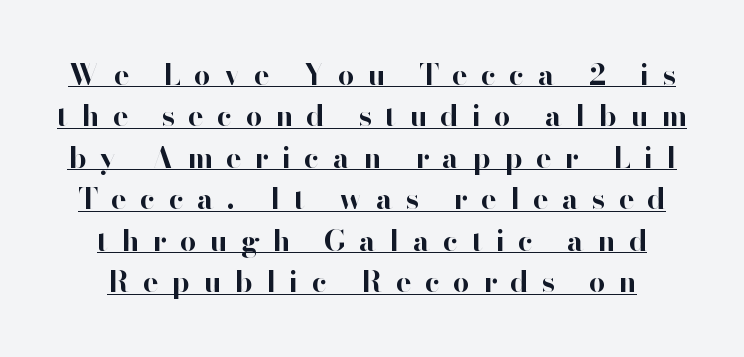
{"serif": "no", "italic": "no", "bold": "yes", "weight": "bold", "width": "normal", "stroke_contrast": "high", "x_height": "small", "monospaced": "no", "underline": "yes", "line_spacing": "normal", "line_spacing_ratio": 1.43, "letter_spacing": "wide", "letter_spacing_em": 0.46, "glyph_px": 29}
